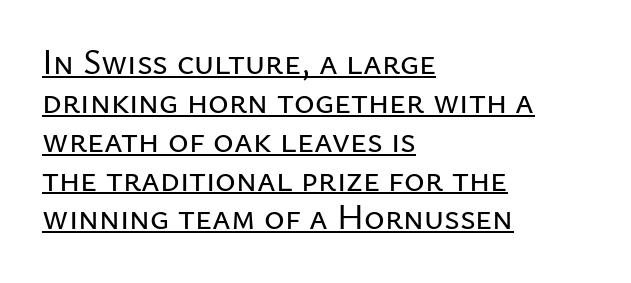
Like a heading marked for emphasis, these lines bear an underscore. These lines were composed using upright roman letters. The block of text is dense from top to bottom, with scant space between rows. Type style note: lacks serifs. Do the characters align in a grid? No, the font is proportional. This sample uses plain, unmodified letter spacing.
